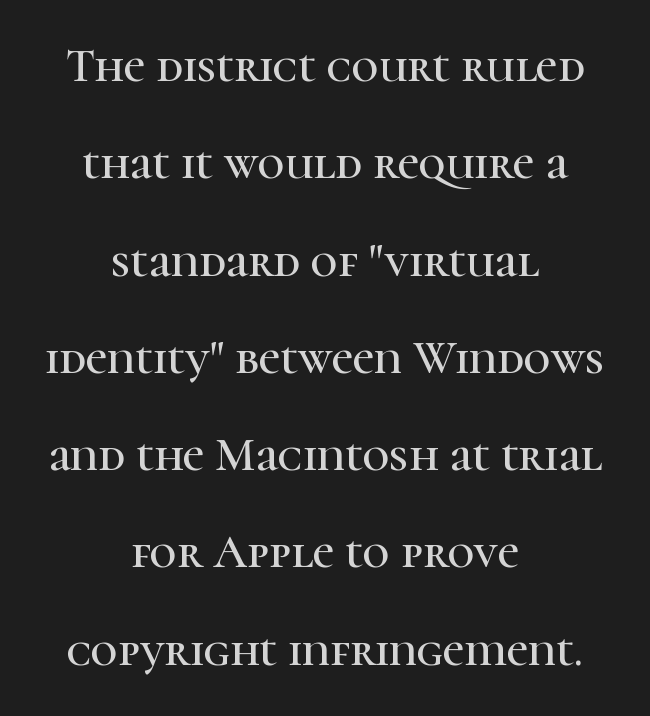
Q: Is the text italic (slanted)? A: No, it is upright.
Q: Is the typeface a serif or a sans-serif typeface? A: Serif.
Q: Is the text underlined? A: No.
Q: How is the paragraph aligned? A: Centered.
Q: Is the spacing between letters normal or unusually wide? A: Normal.
Q: Is the spacing between lines tight, normal or loose? A: Loose.
Q: Width (condensed, normal, or wide)? A: Normal.
Q: Stroke contrast? A: High.
Q: x-height? A: Medium.
Q: Monospaced? A: No.
